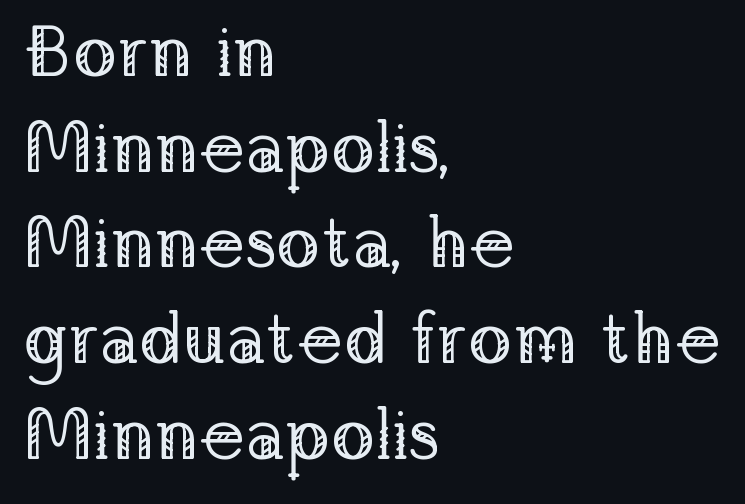
{"serif": "yes", "italic": "no", "bold": "no", "weight": "regular", "width": "normal", "stroke_contrast": "low", "x_height": "medium", "monospaced": "no", "underline": "no", "align": "left", "line_spacing": "normal", "line_spacing_ratio": 1.31, "letter_spacing": "normal", "letter_spacing_em": 0.0, "glyph_px": 73}
